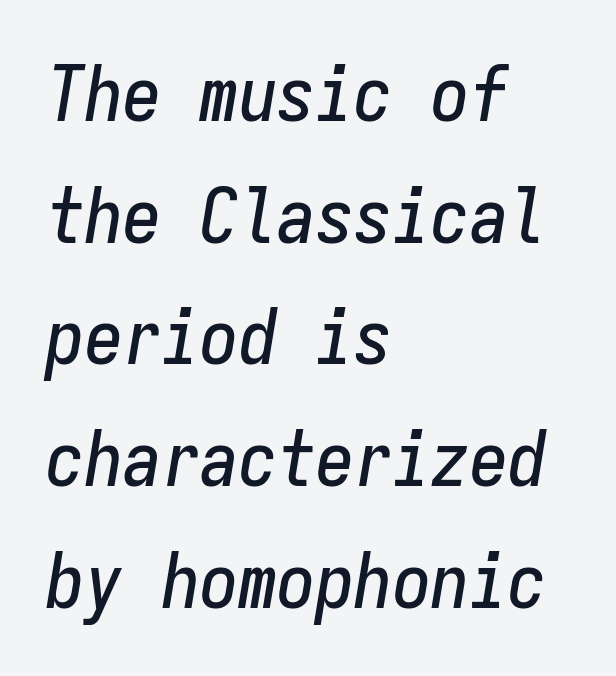
The image shows 77 px condensed type, italic (leaning right), monospaced; set left-aligned, normal line spacing (1.58x), normal letter spacing, not underlined; low stroke contrast and a medium x-height.
